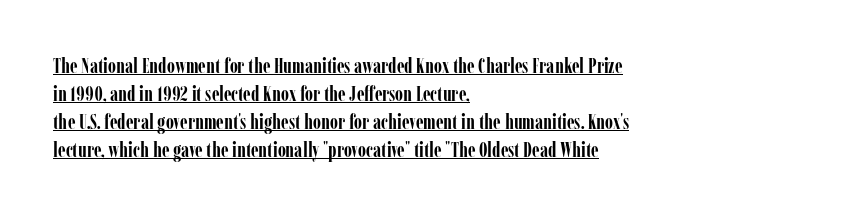
{"italic": "no", "bold": "yes", "underline": "yes", "align": "left", "line_spacing": "normal", "line_spacing_ratio": 1.33, "letter_spacing": "normal", "letter_spacing_em": 0.0, "glyph_px": 21}
